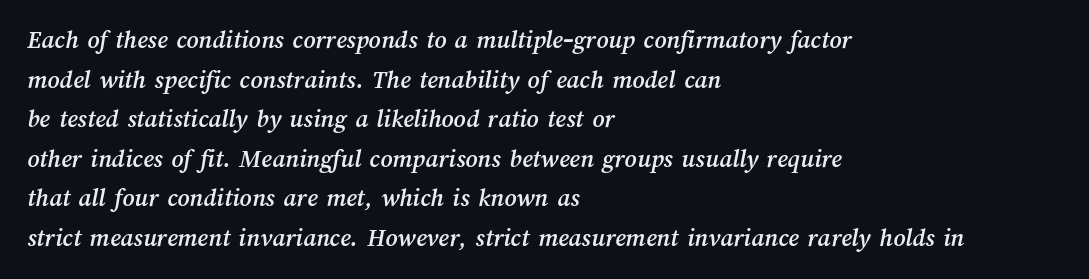
Q: Is the text underlined? A: No.
Q: How is the paragraph aligned? A: Left-aligned.
Q: Is the spacing between letters normal or unusually wide? A: Normal.
Q: Is the spacing between lines tight, normal or loose? A: Normal.
